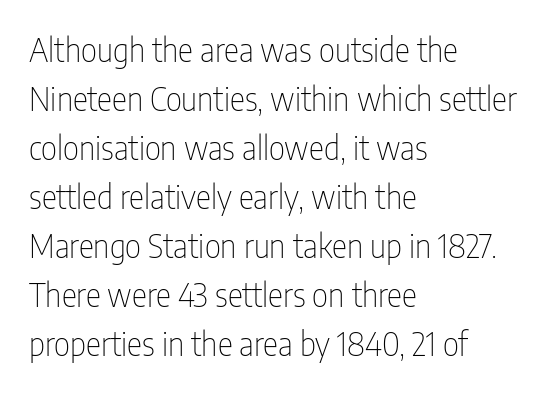
Alignment: flush left. How would I describe the line gaps? Plain and ordinary. The characters are drawn with everyday or finer stroke widths. Type without underlining. Caption: standard tracking, unaltered. The typography opts for an upright posture over an oblique one.
